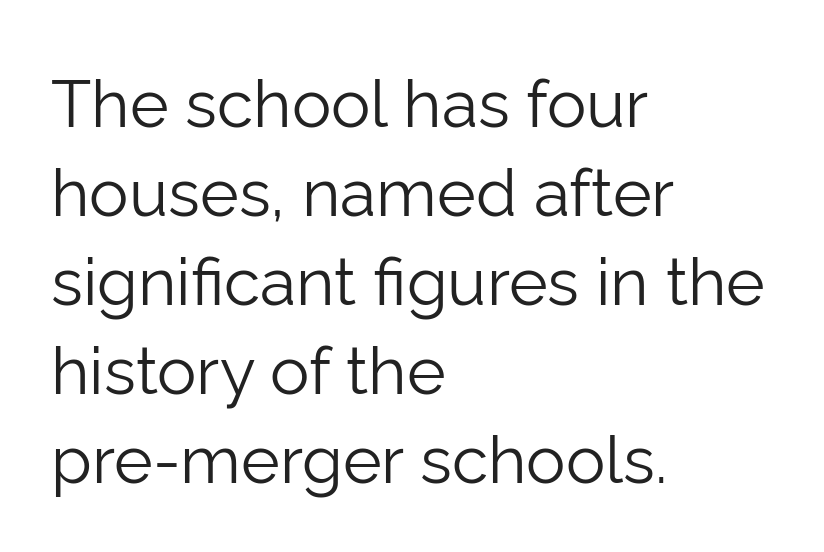
Q: Is the text bold? A: No.
Q: Is the text italic (slanted)? A: No, it is upright.
Q: Is the typeface a serif or a sans-serif typeface? A: Sans-serif.
Q: Is the text underlined? A: No.
Q: How is the paragraph aligned? A: Left-aligned.
Q: Is the spacing between letters normal or unusually wide? A: Normal.
Q: Is the spacing between lines tight, normal or loose? A: Normal.
Q: Width (condensed, normal, or wide)? A: Normal.
Q: Stroke contrast? A: Low.
Q: x-height? A: Medium.
Q: Monospaced? A: No.
